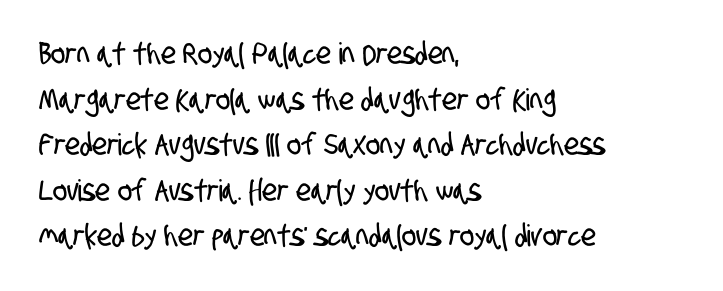
The image shows 30 px condensed sans-serif type; set left-aligned, normal line spacing (1.52x), normal letter spacing, not underlined; low stroke contrast and a large x-height.
